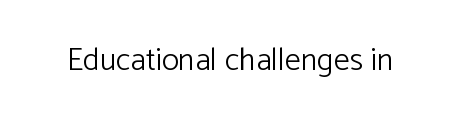
Q: Is the text bold? A: No.
Q: Is the text italic (slanted)? A: No, it is upright.
Q: Is the typeface a serif or a sans-serif typeface? A: Sans-serif.
Q: Is the text underlined? A: No.
Q: Is the spacing between letters normal or unusually wide? A: Normal.
Q: Width (condensed, normal, or wide)? A: Normal.
Q: Stroke contrast? A: Low.
Q: x-height? A: Medium.
Q: Monospaced? A: No.
